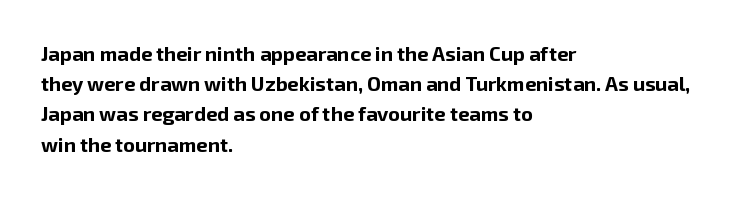
The image shows 20 px bold type, upright; set left-aligned, normal line spacing (1.51x), normal letter spacing, not underlined.
